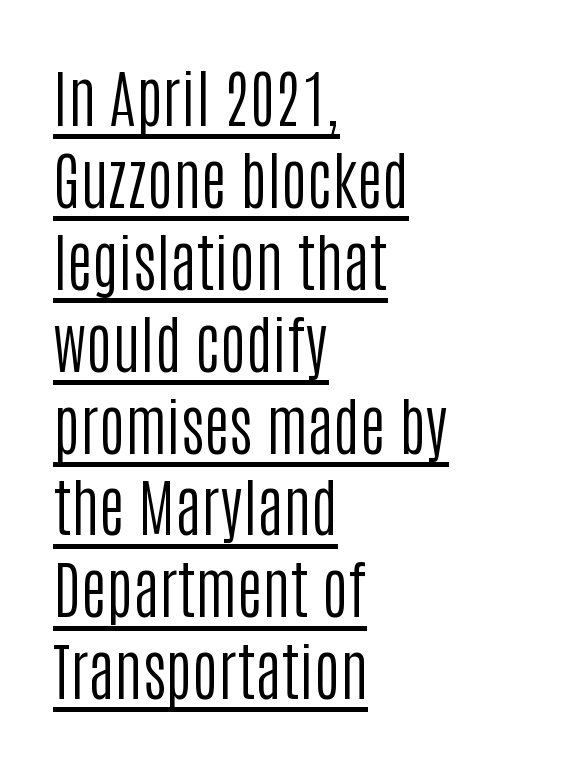
The image shows 63 px regular-weight, condensed sans-serif type, upright; set left-aligned, normal line spacing (1.3x), normal letter spacing, underlined; low stroke contrast and a large x-height.
